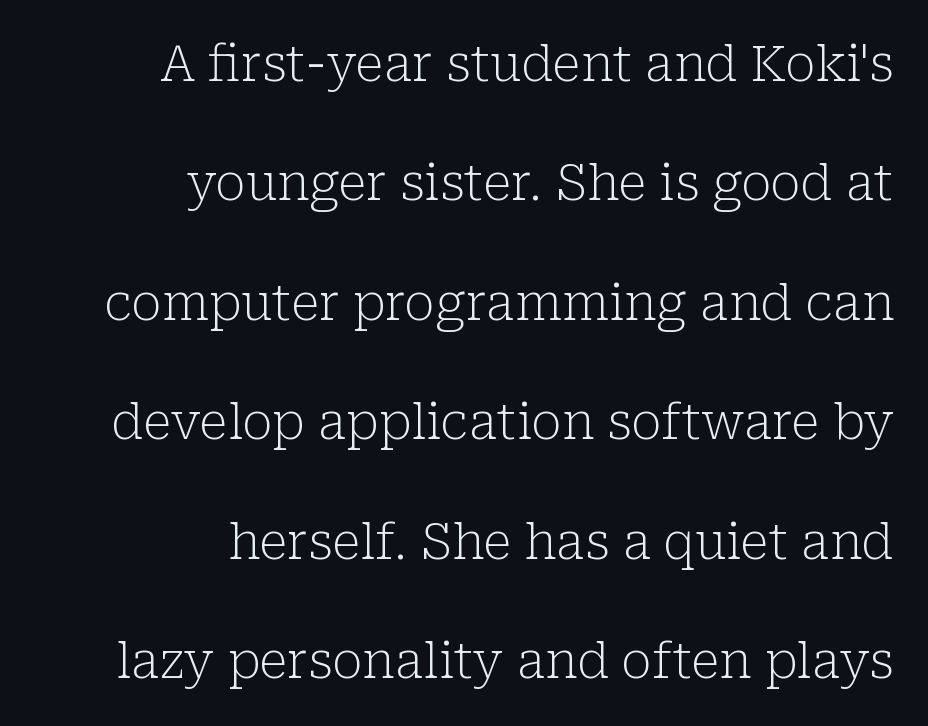
Regarding serifs, this sample has them. A roman cut, with each character standing at attention. You could not count columns in this text — the font is proportionally spaced. This is not heavy type; no bold has been used.
